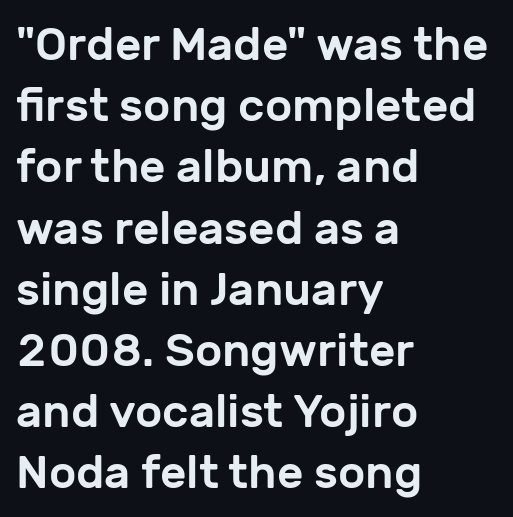
{"serif": "no", "italic": "no", "width": "normal", "stroke_contrast": "low", "x_height": "medium", "monospaced": "no", "underline": "no", "align": "left", "line_spacing": "normal", "line_spacing_ratio": 1.33, "letter_spacing": "normal", "letter_spacing_em": 0.0, "glyph_px": 46}
